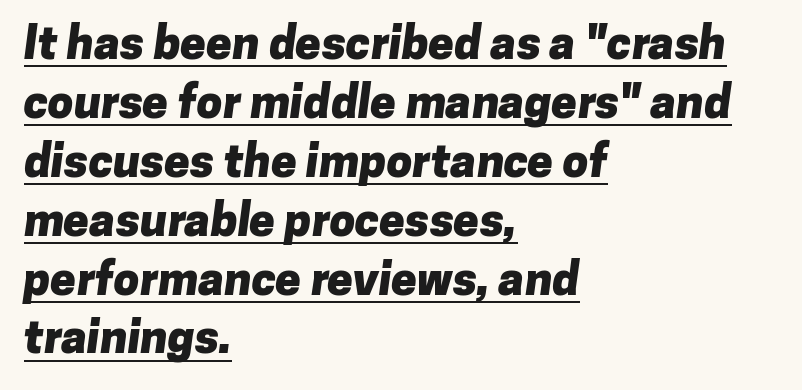
The image shows 46 px heavy sans-serif type; set left-aligned, normal line spacing (1.28x), normal letter spacing, underlined; low stroke contrast and a medium x-height.
